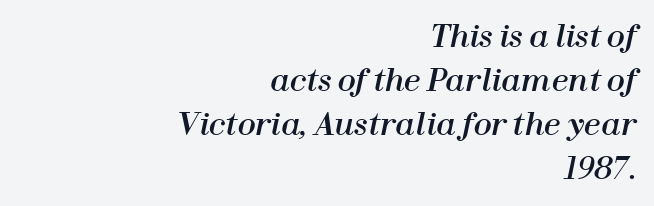
The line texture is even and compact thanks to regular tracking. Layout note: lines flush right. The passage shown leans; its letterforms are oblique. Check under the words: just untouched page.
